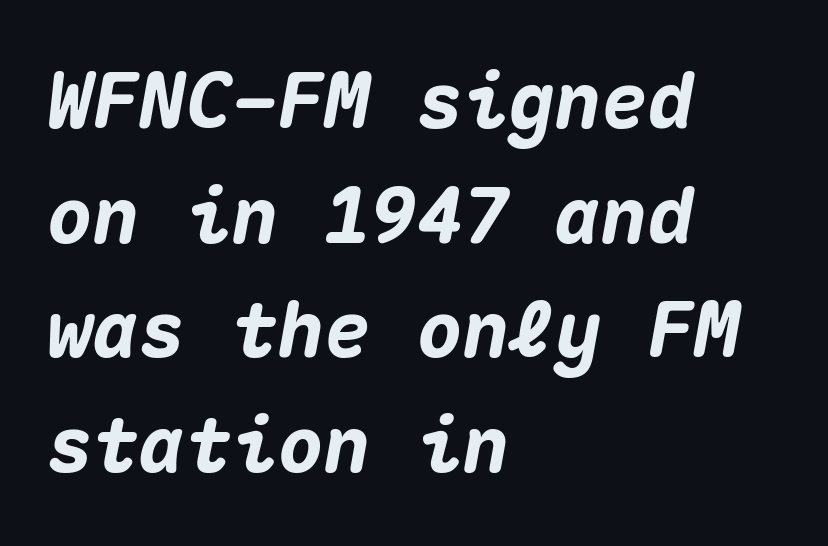
When letters slant like this, we call the style italic. Baseline-to-baseline distance is the conventional proportion of letter height. The letters sit at their default tracking, neither squeezed nor spread. Horizontal alignment here is leftward, the default for most running prose. Descenders hang freely into open space.
